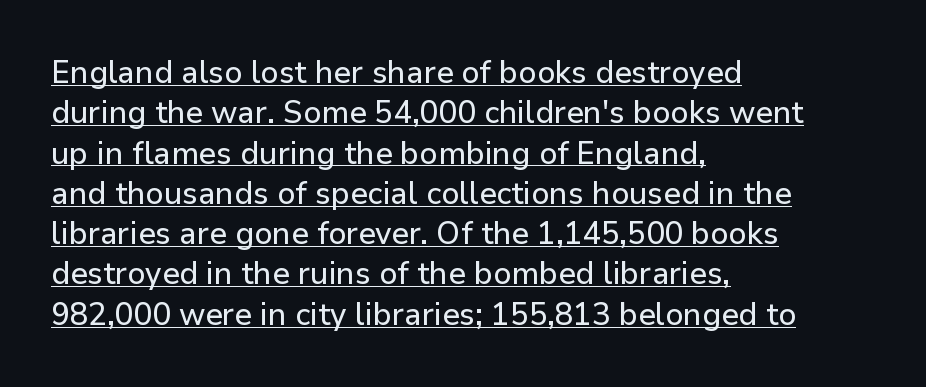
The image shows 31 px sans-serif type, upright; set left-aligned, normal line spacing (1.3x), normal letter spacing, underlined; low stroke contrast and a medium x-height.
